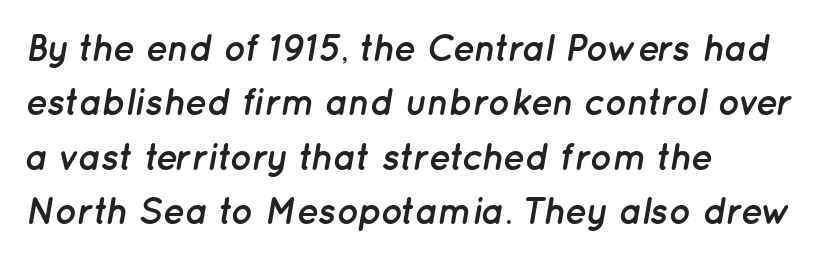
Q: Is the text bold? A: Yes.
Q: Is the text italic (slanted)? A: Yes, it leans right by about 12 degrees.
Q: Is the text underlined? A: No.
Q: How is the paragraph aligned? A: Left-aligned.
Q: Is the spacing between letters normal or unusually wide? A: Normal.
Q: Is the spacing between lines tight, normal or loose? A: Normal.
Q: Width (condensed, normal, or wide)? A: Normal.
Q: Stroke contrast? A: Low.
Q: x-height? A: Medium.
Q: Monospaced? A: No.
